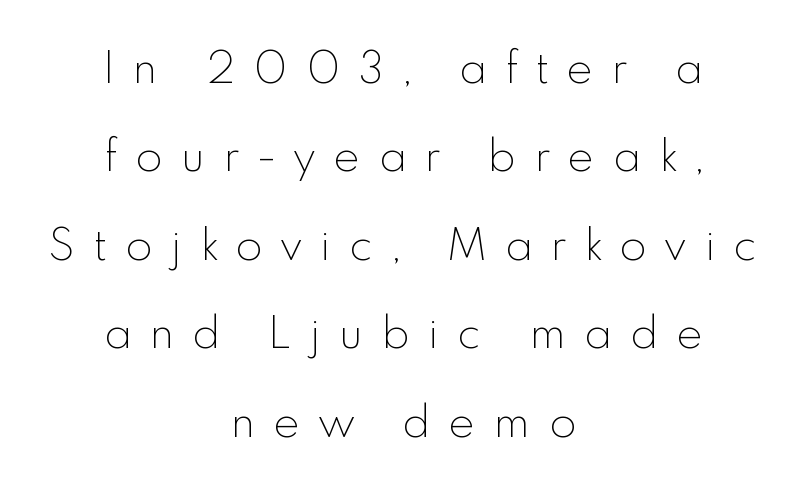
Q: Is the text bold? A: No.
Q: Is the text italic (slanted)? A: No, it is upright.
Q: Is the typeface a serif or a sans-serif typeface? A: Sans-serif.
Q: Is the text underlined? A: No.
Q: How is the paragraph aligned? A: Centered.
Q: Is the spacing between letters normal or unusually wide? A: Unusually wide.
Q: Is the spacing between lines tight, normal or loose? A: Loose.
Q: Width (condensed, normal, or wide)? A: Normal.
Q: x-height? A: Small.
Q: Monospaced? A: No.
